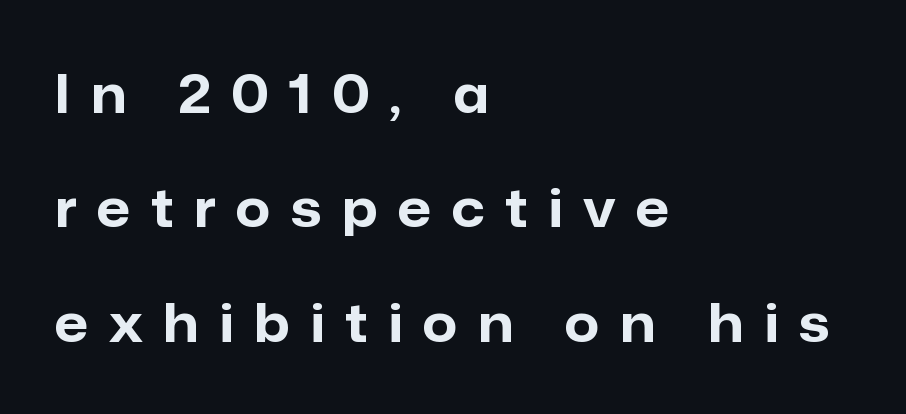
The image shows 53 px bold sans-serif type, upright; set left-aligned, loose line spacing (2.16x), unusually wide letter spacing (+0.39 em), not underlined; low stroke contrast and a medium x-height.
